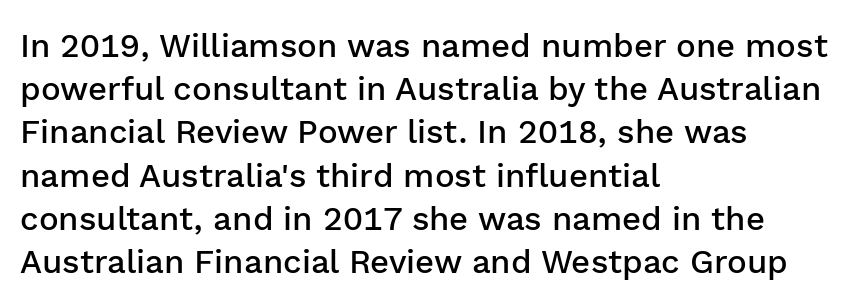
Check under the words: just untouched page. Where is the straight margin? On the left. The vertical gap from one line to the next is medium. Tall strokes in this sample are plumb rather than angled. No extra tracking has been applied to these lines.
